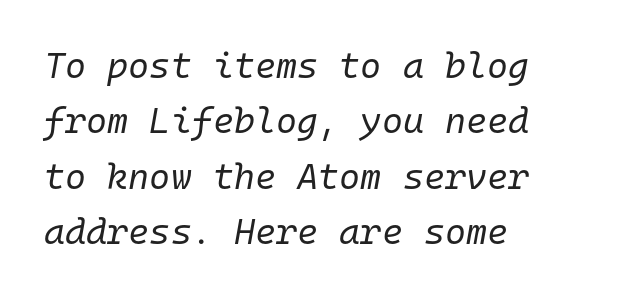
The passage shown leans; its letterforms are oblique. Is the letter spacing exaggerated? No — it looks like the ordinary default. Is the block centered? No — it sits flush against the left margin. The specimen omits any rule beneath the text block's lines.
